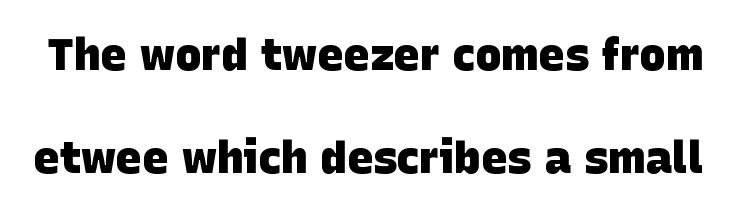
{"serif": "no", "bold": "yes", "weight": "heavy", "width": "normal", "stroke_contrast": "low", "x_height": "large", "monospaced": "no", "underline": "no", "line_spacing": "loose", "line_spacing_ratio": 2.34, "letter_spacing": "normal", "letter_spacing_em": 0.0, "glyph_px": 44}
